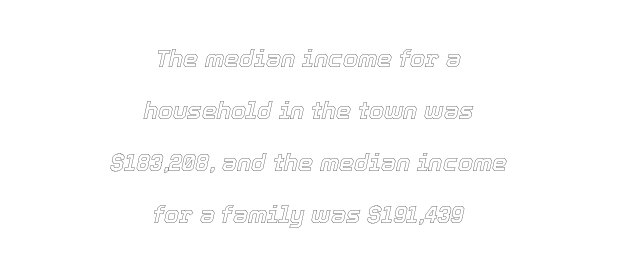
{"italic": "yes", "lean": "right", "slant_degrees": 12, "underline": "no", "align": "center", "line_spacing": "loose", "line_spacing_ratio": 2.16, "letter_spacing": "normal", "letter_spacing_em": 0.0, "glyph_px": 24}
